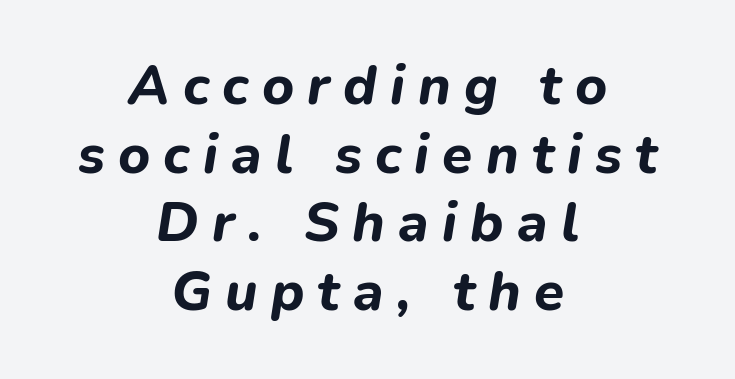
{"italic": "yes", "lean": "right", "slant_degrees": 9, "bold": "yes", "weight": "bold", "width": "normal", "stroke_contrast": "low", "x_height": "medium", "monospaced": "no", "underline": "no", "align": "center", "line_spacing": "normal", "line_spacing_ratio": 1.25, "letter_spacing": "wide", "letter_spacing_em": 0.24, "glyph_px": 55}
